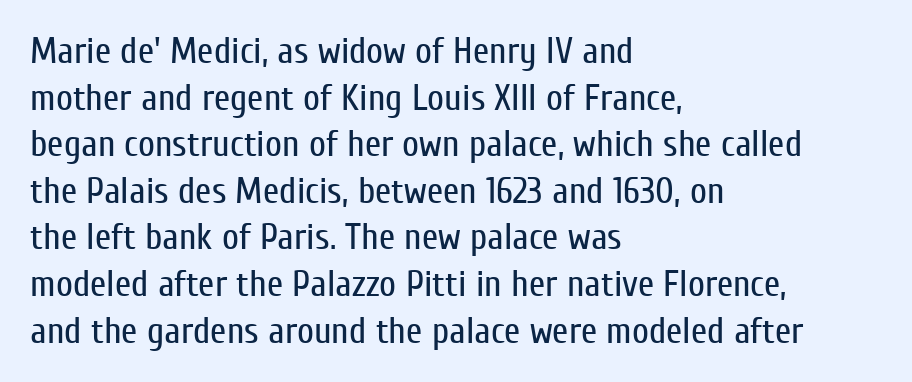
This is not heavy type; no bold has been used. Is the letter spacing exaggerated? No — it looks like the ordinary default. Does the leading feel generous? No, just average. Looks like regular typesetting: each glyph gets only the width it needs. Is there any slant? The stems are plumb.
